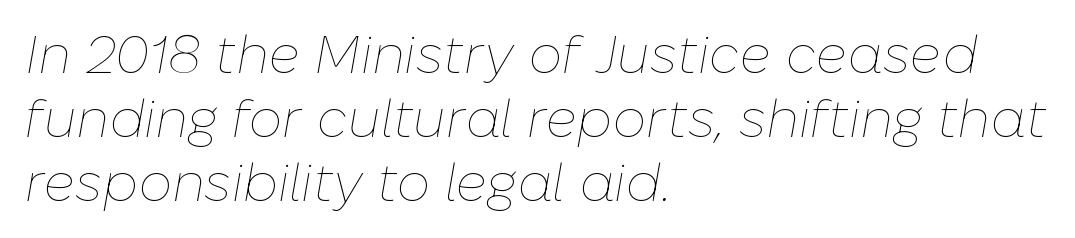
A typesetter would call this proportional, since set widths differ per character. Short note: letters normally spaced. This is oblique type, the kind used for emphasis or titles. Descenders hang freely into open space. This reads as an unemphasized weight, regular at the heaviest.
